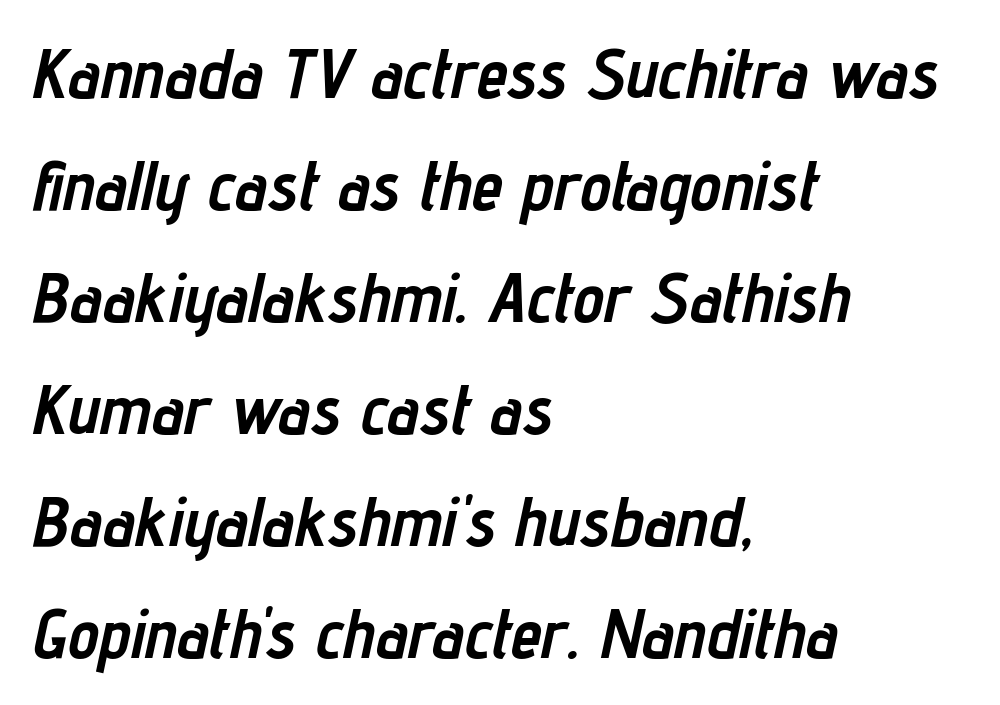
Clear beneath every line of the passage. Think of a printed novel: that variable character pitch is what you see here. Emphasis by weight is at full strength: bold. The gaps between neighbouring characters are ordinary and unremarkable.
